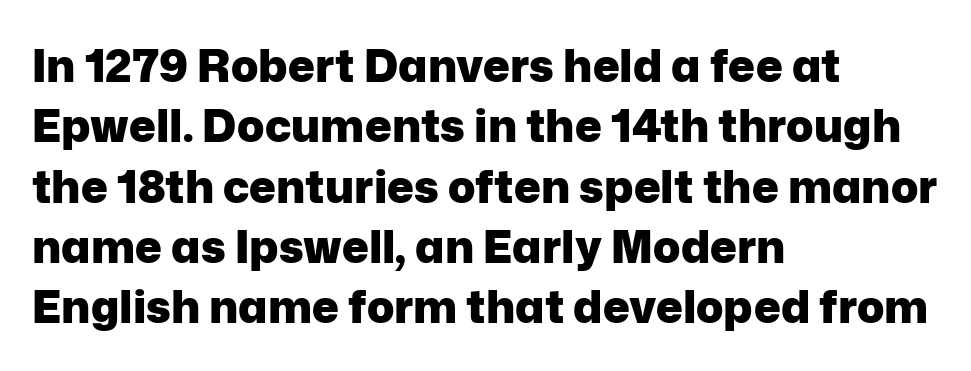
{"serif": "no", "italic": "no", "bold": "yes", "weight": "heavy", "width": "normal", "stroke_contrast": "low", "x_height": "medium", "monospaced": "no", "underline": "no", "align": "left", "line_spacing": "normal", "line_spacing_ratio": 1.34, "letter_spacing": "normal", "letter_spacing_em": 0.0, "glyph_px": 45}
